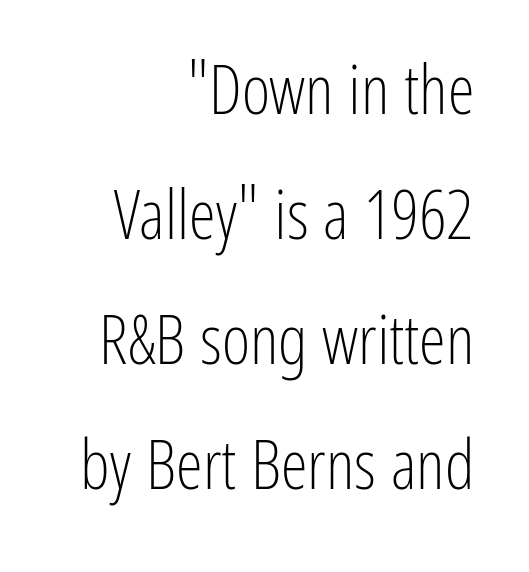
{"serif": "no", "italic": "no", "bold": "no", "weight": "light", "width": "condensed", "stroke_contrast": "low", "x_height": "medium", "monospaced": "no", "underline": "no", "align": "right", "line_spacing_ratio": 1.84, "letter_spacing": "normal", "letter_spacing_em": 0.0, "glyph_px": 68}
